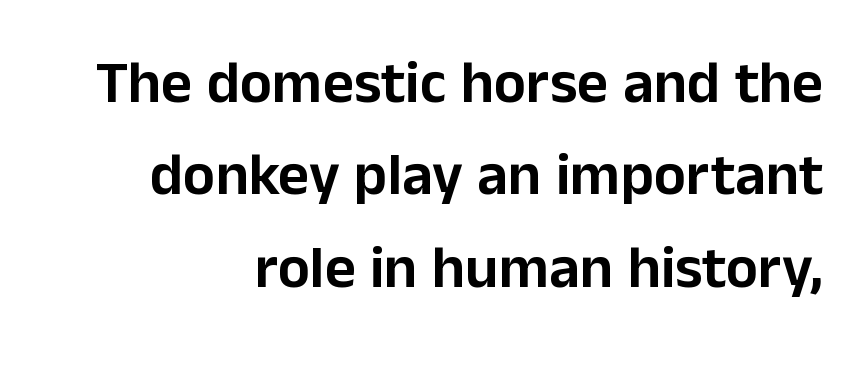
{"serif": "no", "italic": "no", "width": "normal", "stroke_contrast": "low", "x_height": "medium", "monospaced": "no", "underline": "no", "align": "right", "line_spacing": "normal", "line_spacing_ratio": 1.54, "letter_spacing": "normal", "letter_spacing_em": 0.0, "glyph_px": 60}
